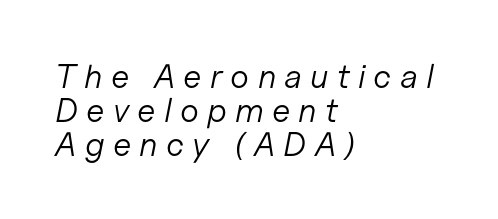
The image shows 34 px light type, italic (leaning right); set left-aligned, tight line spacing (1.0x), unusually wide letter spacing (+0.24 em), not underlined; low stroke contrast and a medium x-height.
